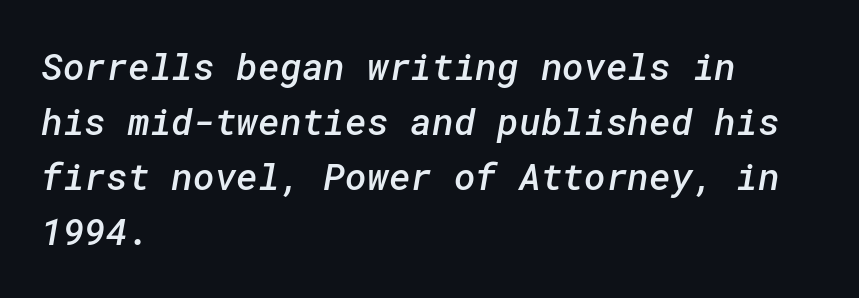
The image shows 37 px semibold sans-serif type; set left-aligned, normal line spacing (1.49x), normal letter spacing, not underlined; low stroke contrast and a medium x-height.
